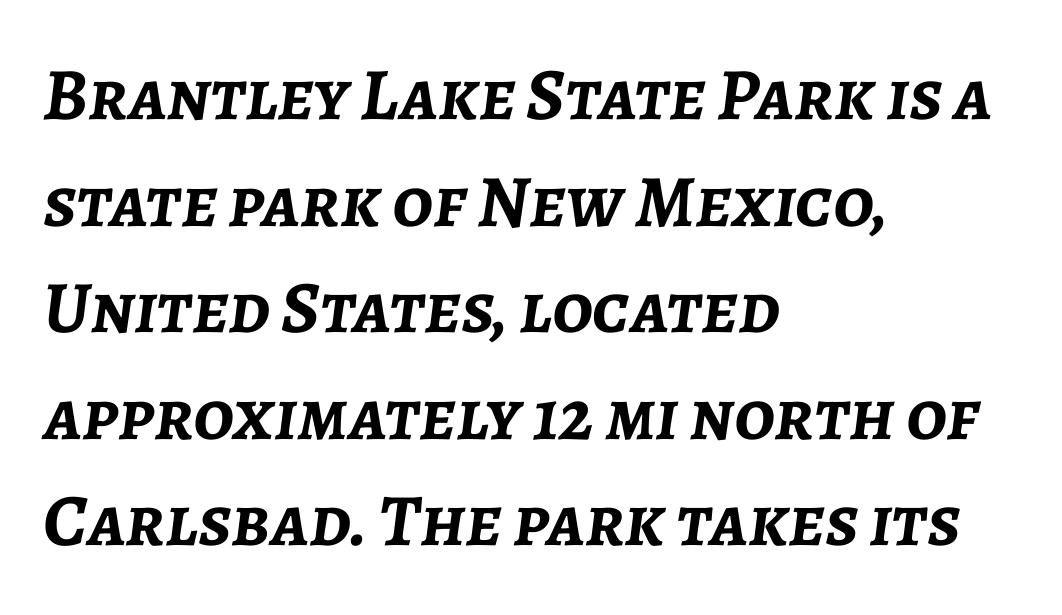
{"italic": "yes", "lean": "right", "slant_degrees": 7, "bold": "yes", "weight": "semibold", "width": "normal", "stroke_contrast": "low", "x_height": "medium", "monospaced": "no", "underline": "no", "align": "left", "line_spacing": "normal", "line_spacing_ratio": 1.44, "letter_spacing": "normal", "letter_spacing_em": 0.0, "glyph_px": 74}
